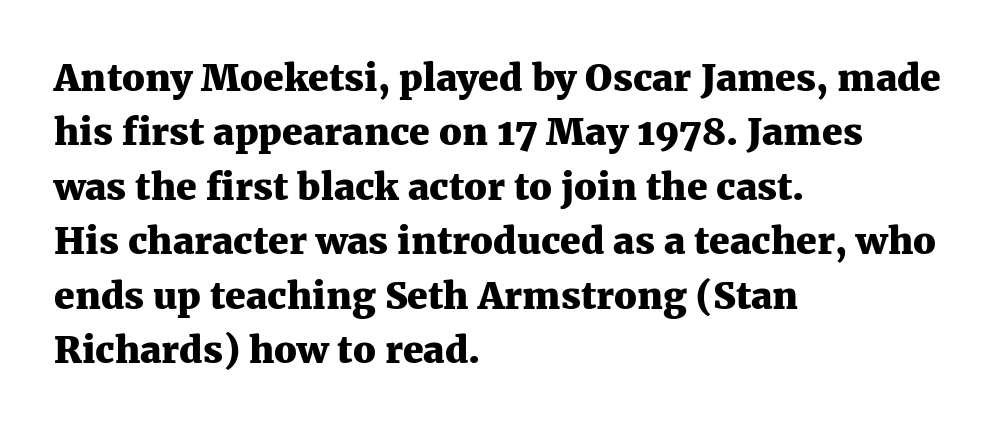
This sample uses an upright cut, with every glyph sitting square on the baseline. Students, note that the glyphs here touch the page at normal intervals. Serif or sans? Serif — the stroke terminals have little feet. These lines sit exactly where default settings would place them. Weight: bold.
